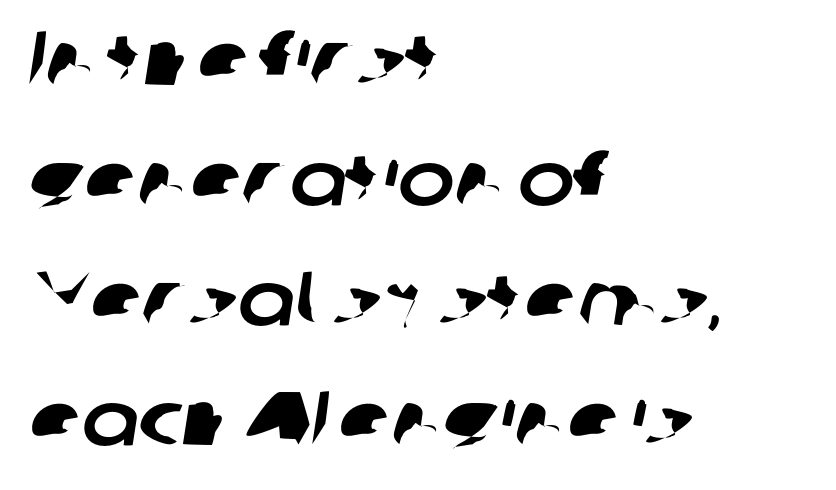
Does extra space separate the letters? No, they use regular spacing. Quick note: underline off. Where is the straight margin? On the left. You could not count columns in this text — the font is proportionally spaced. How would I describe the line gaps? Plain and ordinary. Does the type have serifs? No, each stem ends abruptly.
